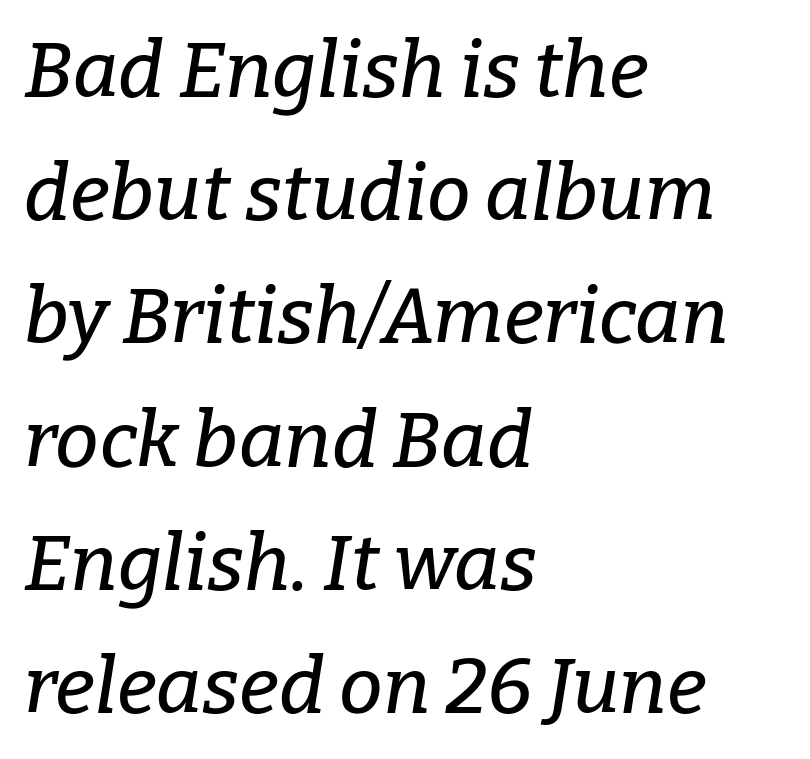
The specimen omits any rule beneath the text block's lines. Regarding leading, the lines here are spaced in the standard way. The line texture is even and compact thanks to regular tracking. The text block is weighted toward the left margin, trailing off unevenly rightward. The typeface chosen for these lines features serifs. These lines are rendered in a variable-pitch font.
